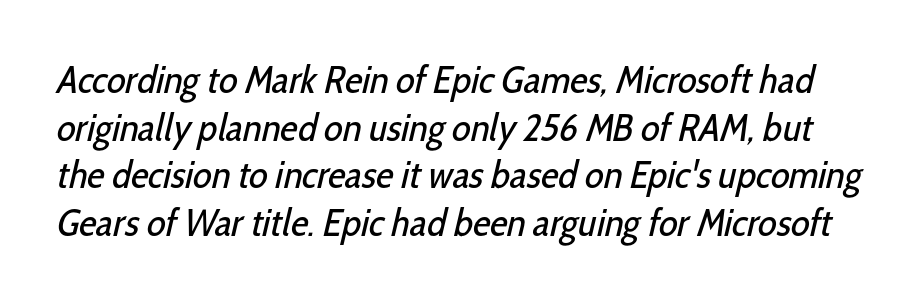
Q: Is the text bold? A: No.
Q: Is the typeface a serif or a sans-serif typeface? A: Sans-serif.
Q: Is the text underlined? A: No.
Q: Is the spacing between letters normal or unusually wide? A: Normal.
Q: Width (condensed, normal, or wide)? A: Condensed.
Q: Stroke contrast? A: Low.
Q: x-height? A: Medium.
Q: Monospaced? A: No.
